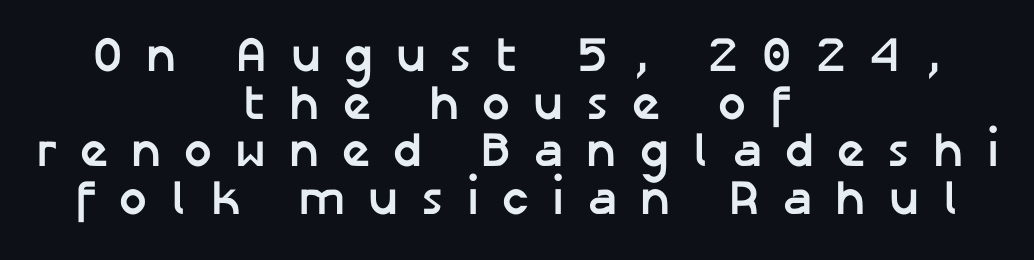
Character widths vary here, with narrow letters taking less room than wide ones. Ordinary non-slanted type is in use. Regarding leading, the lines here are crowded together. How heavy is the stroke? Heavy — this is a bold.
